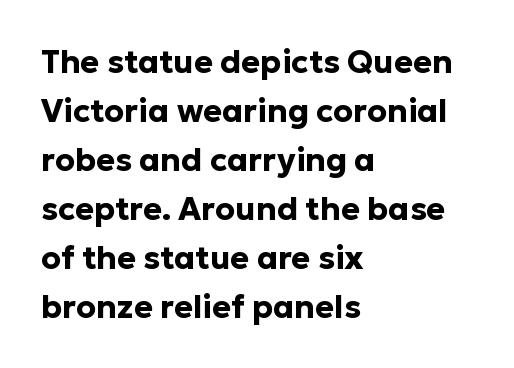
The string is rendered with underlining switched off. Successive baselines arrive at the customary interval. Tracking here is standard; glyphs follow each other at the usual distance. The setting favours the left margin, as ordinary paragraphs usually do.
